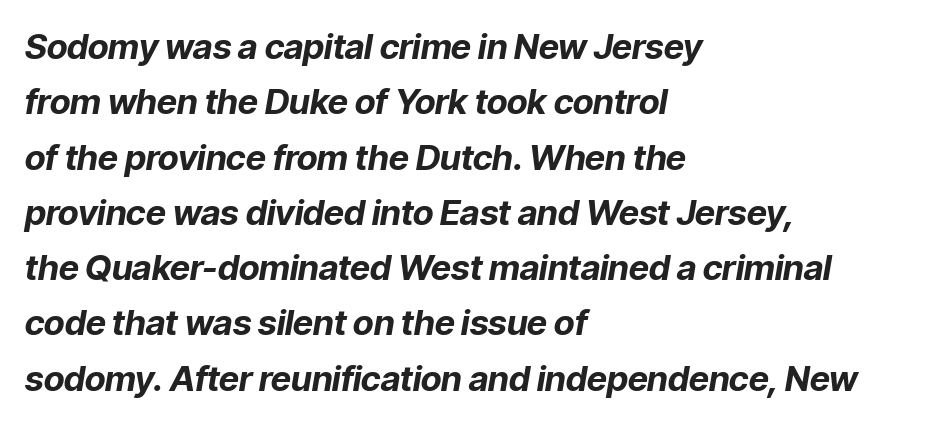
{"italic": "yes", "lean": "right", "slant_degrees": 9, "bold": "yes", "weight": "bold", "width": "normal", "stroke_contrast": "low", "x_height": "medium", "monospaced": "no", "underline": "no", "align": "left", "line_spacing": "normal", "line_spacing_ratio": 1.58, "letter_spacing": "normal", "letter_spacing_em": 0.0, "glyph_px": 35}
